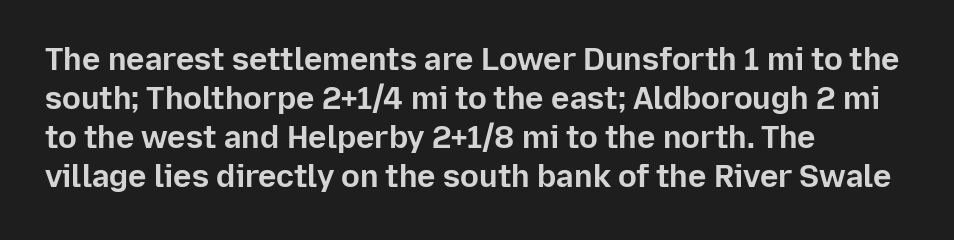
Quick note: interline space is typical. No feet cap the strokes, marking this as sans-serif type. The zone under the glyphs is completely vacant. I'd describe the lettering as bold — thick and assertive. Do the characters align in a grid? No, the font is proportional.
